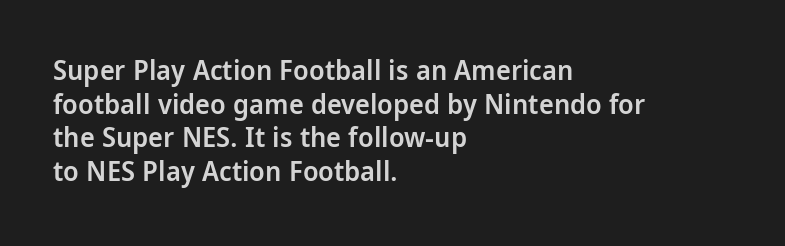
Q: Is the text bold? A: Semi-bold.
Q: Is the text italic (slanted)? A: No, it is upright.
Q: Is the typeface a serif or a sans-serif typeface? A: Sans-serif.
Q: Is the text underlined? A: No.
Q: How is the paragraph aligned? A: Left-aligned.
Q: Is the spacing between letters normal or unusually wide? A: Normal.
Q: Width (condensed, normal, or wide)? A: Condensed.
Q: Stroke contrast? A: Low.
Q: x-height? A: Large.
Q: Monospaced? A: No.
